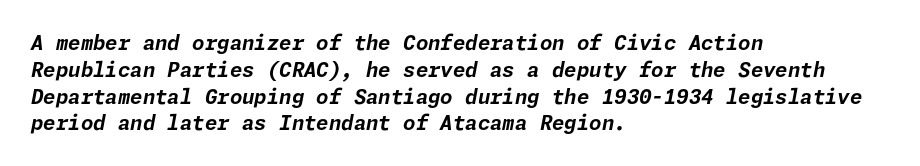
Q: Is the text bold? A: Yes.
Q: Is the text italic (slanted)? A: Yes, it leans right by about 11 degrees.
Q: Is the text underlined? A: No.
Q: How is the paragraph aligned? A: Left-aligned.
Q: Is the spacing between letters normal or unusually wide? A: Normal.
Q: Is the spacing between lines tight, normal or loose? A: Normal.
